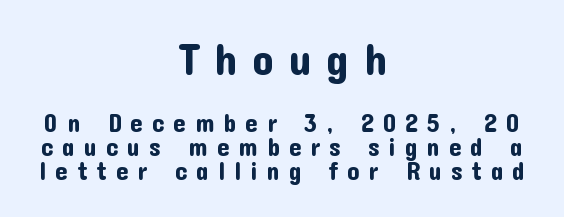
The horizontal fit of the characters is loose and conspicuously gappy. Notice how the passage keeps no hard edge, just a central spine. Nobody drew a line under any word here. Between these two stacked blocks, the higher one wins on size. Characters remain perfectly vertical along every line.
